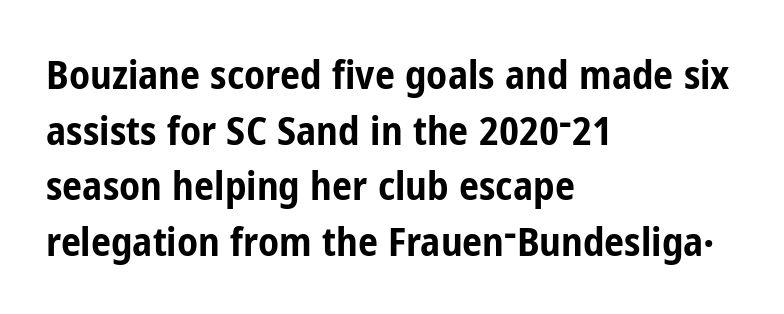
The image shows 40 px bold, condensed sans-serif type, upright; set left-aligned, normal line spacing (1.39x), normal letter spacing, not underlined; low stroke contrast and a medium x-height.
